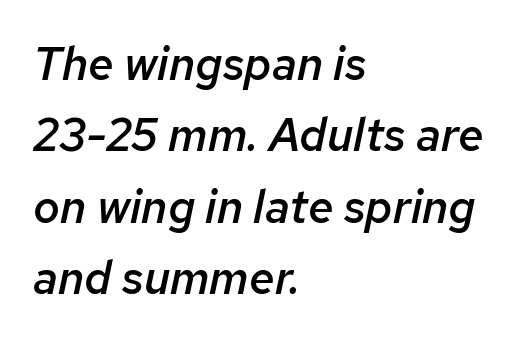
The image shows 46 px semibold type, italic (leaning right); set left-aligned, normal line spacing (1.55x), normal letter spacing, not underlined; low stroke contrast and a medium x-height.
